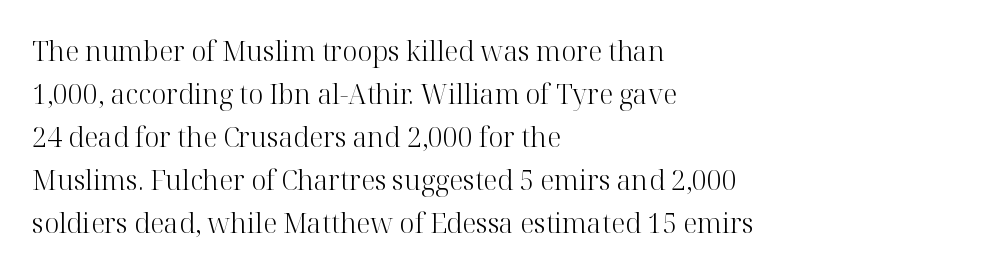
{"italic": "no", "bold": "no", "underline": "no", "align": "left", "line_spacing": "normal", "line_spacing_ratio": 1.59, "letter_spacing": "normal", "letter_spacing_em": 0.0, "glyph_px": 27}
